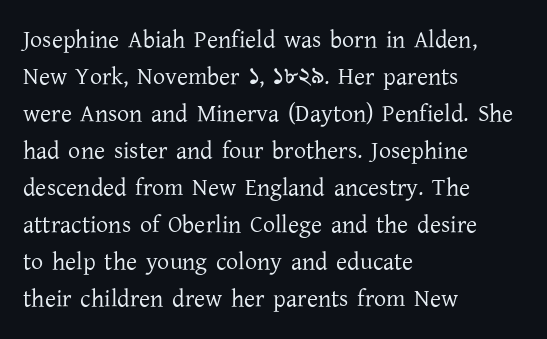
Q: Is the text bold? A: No.
Q: Is the text italic (slanted)? A: No, it is upright.
Q: Is the text underlined? A: No.
Q: How is the paragraph aligned? A: Left-aligned.
Q: Is the spacing between letters normal or unusually wide? A: Normal.
Q: Is the spacing between lines tight, normal or loose? A: Normal.
